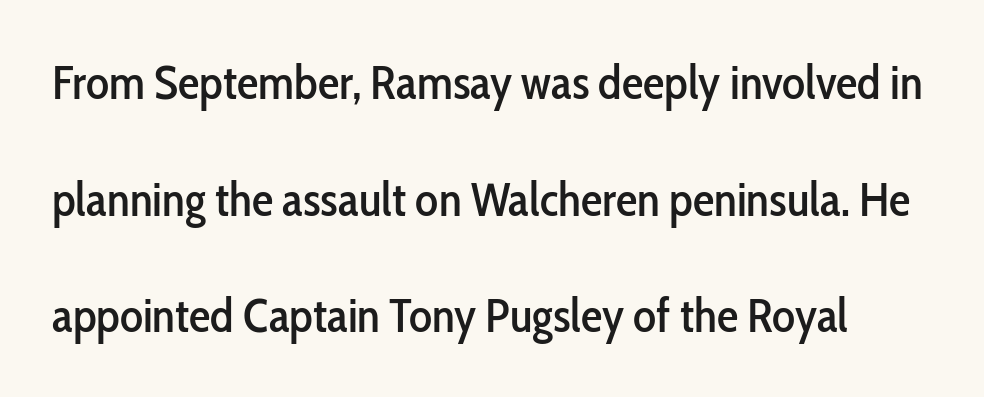
Posture: upright roman. Each letter keeps its own natural width here, so spacing adapts to shape. The designer went with a sans here, leaving each stem footless. Caption: standard tracking, unaltered.
